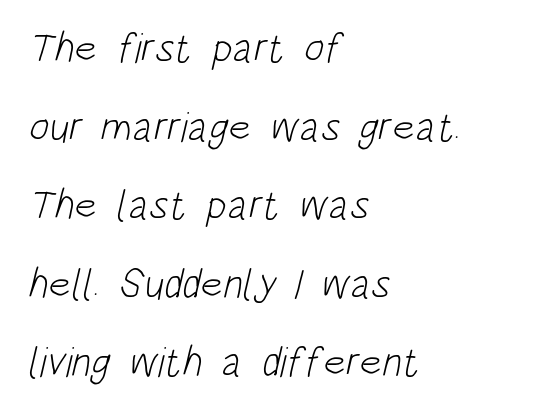
Unmarked baselines from the first word to the last. All the whitespace from short lines collects on the right. The passage shown is not bold in any degree. What kind of face is this? One without serifs — a sans.
